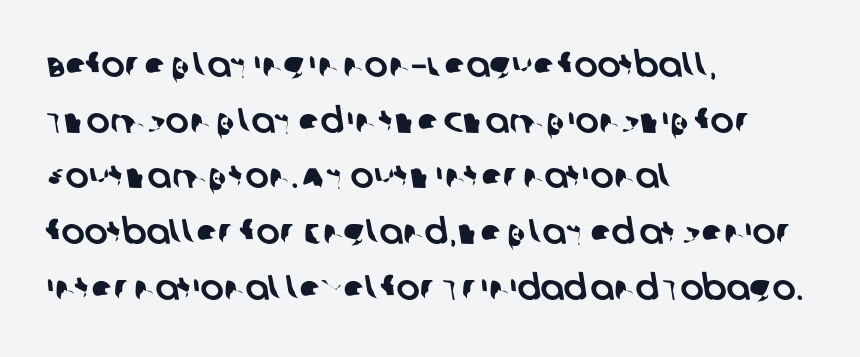
The image shows 35 px sans-serif type; set left-aligned, normal line spacing (1.59x), normal letter spacing, not underlined; low stroke contrast and a large x-height.
